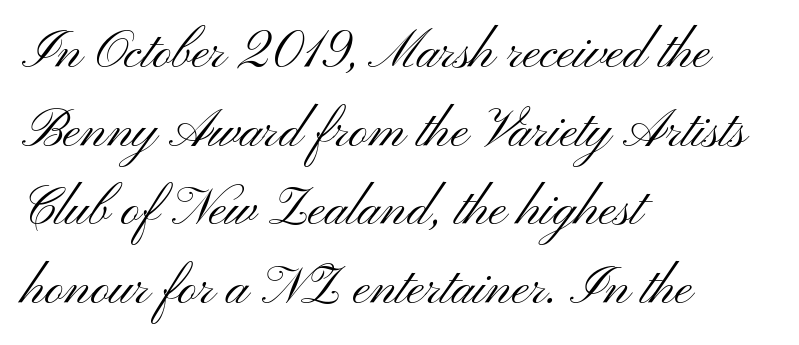
{"serif": "no", "bold": "no", "weight": "light", "width": "wide", "stroke_contrast": "medium", "x_height": "small", "monospaced": "no", "underline": "no", "align": "left", "line_spacing": "normal", "line_spacing_ratio": 1.51, "letter_spacing": "normal", "letter_spacing_em": 0.0, "glyph_px": 52}
